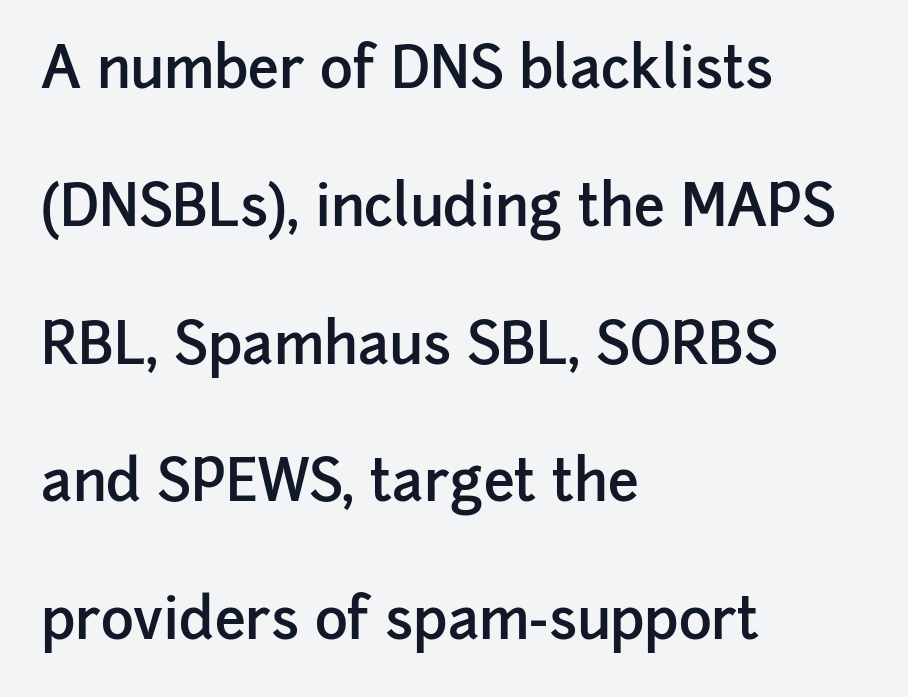
Q: Is the text bold? A: Semi-bold.
Q: Is the text italic (slanted)? A: No, it is upright.
Q: Is the typeface a serif or a sans-serif typeface? A: Sans-serif.
Q: Is the text underlined? A: No.
Q: How is the paragraph aligned? A: Left-aligned.
Q: Is the spacing between letters normal or unusually wide? A: Normal.
Q: Is the spacing between lines tight, normal or loose? A: Loose.
Q: Width (condensed, normal, or wide)? A: Normal.
Q: Stroke contrast? A: Low.
Q: x-height? A: Medium.
Q: Monospaced? A: No.
